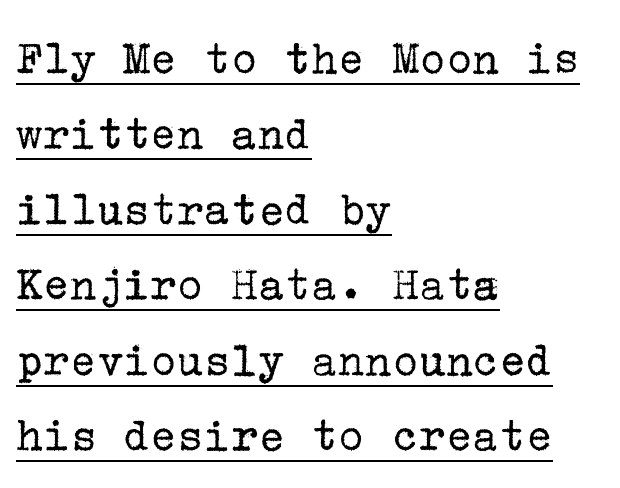
The image shows 50 px regular-weight serif type, upright; set left-aligned, normal line spacing (1.51x), normal letter spacing, underlined; low stroke contrast and a medium x-height.
